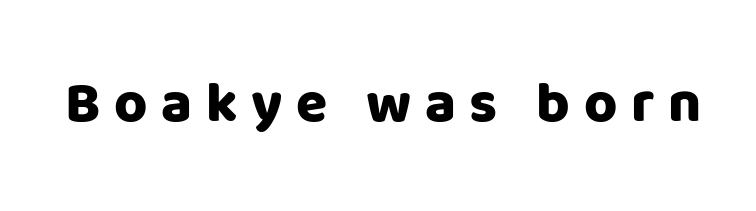
These lines are composed in type without serifs. Every stem runs plumb, perpendicular to the baseline. The face used here is proportionally spaced, like ordinary book or web type. Beneath every word, the page is bare. Spacing between characters has been opened up far beyond the box default. These words are printed bold, with thick strokes throughout.
